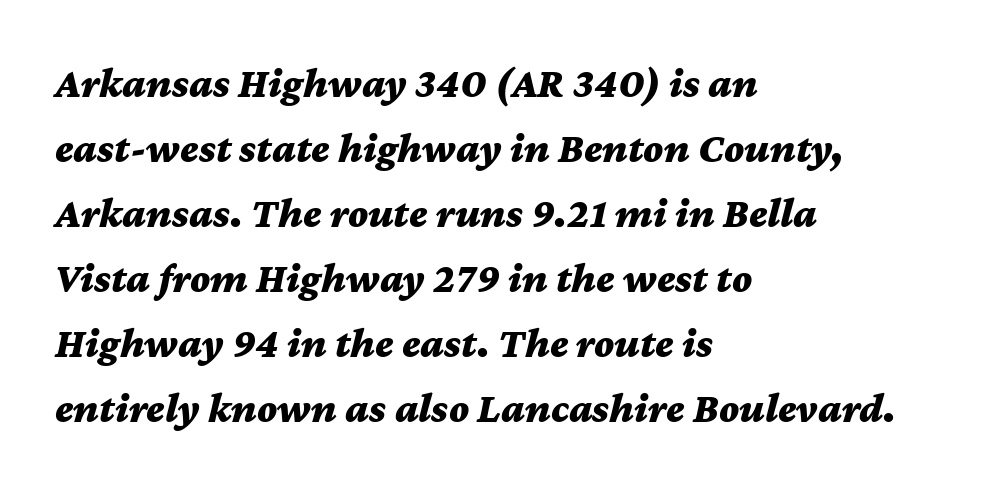
The zone under the glyphs is completely vacant. Observe the lean: these are italic letterforms. These words are printed bold, with thick strokes throughout. Regular leading.
